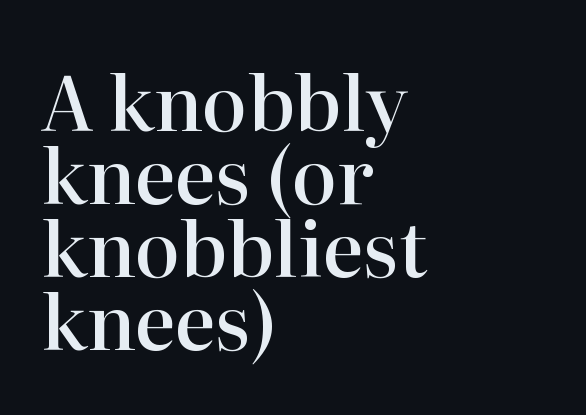
{"serif": "yes", "italic": "no", "bold": "semi", "weight": "semibold", "width": "normal", "stroke_contrast": "high", "x_height": "medium", "monospaced": "no", "underline": "no", "align": "left", "line_spacing": "tight", "line_spacing_ratio": 0.96, "letter_spacing": "normal", "letter_spacing_em": 0.0, "glyph_px": 76}
